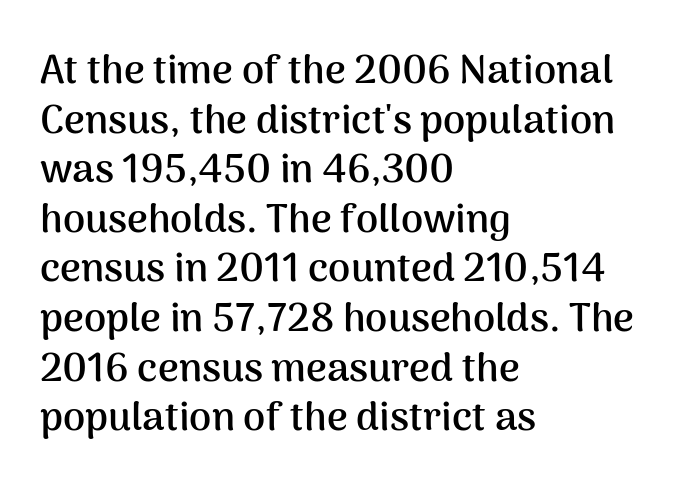
{"serif": "no", "italic": "no", "bold": "yes", "weight": "semibold", "width": "normal", "stroke_contrast": "medium", "x_height": "medium", "monospaced": "no", "underline": "no", "align": "left", "line_spacing_ratio": 1.24, "letter_spacing": "normal", "letter_spacing_em": 0.0, "glyph_px": 40}
